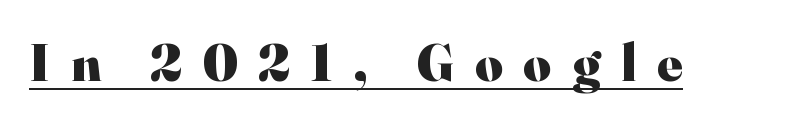
The image shows 53 px heavy serif type, upright; set unusually wide letter spacing (+0.39 em), underlined; high stroke contrast and a small x-height.
